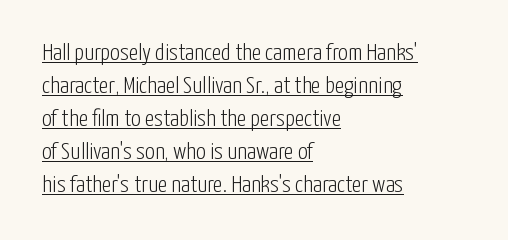
The strokes are not fattened; the text isn't bold. A classic flush-left, rag-right setting is used for this passage. Standard letterfit; no display-style spreading of the glyphs. The space between consecutive lines is moderate. Students, observe the line beneath the letters — that is underlining. Italic? Not at all — the glyphs are vertical.
